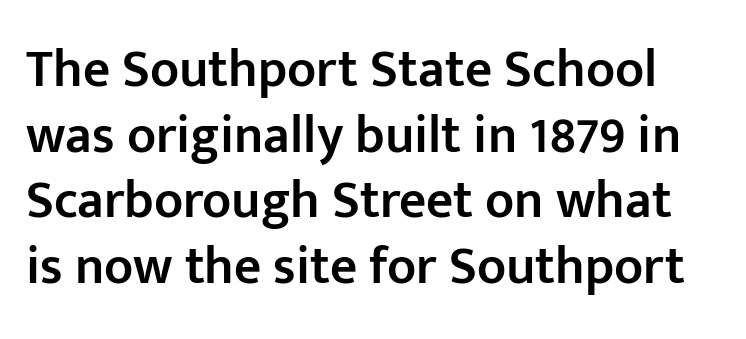
Q: Is the text bold? A: Semi-bold.
Q: Is the text italic (slanted)? A: No, it is upright.
Q: Is the typeface a serif or a sans-serif typeface? A: Sans-serif.
Q: Is the text underlined? A: No.
Q: Is the spacing between letters normal or unusually wide? A: Normal.
Q: Width (condensed, normal, or wide)? A: Normal.
Q: Stroke contrast? A: Low.
Q: x-height? A: Medium.
Q: Monospaced? A: No.
